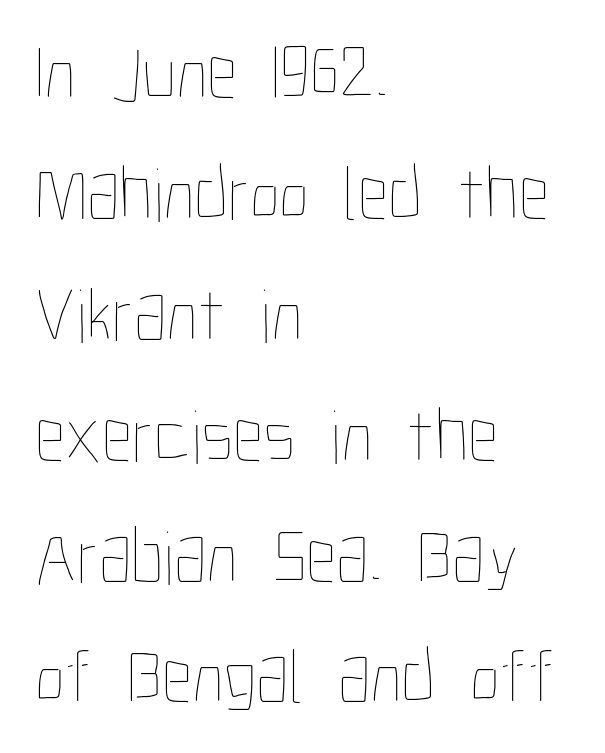
{"italic": "no", "bold": "no", "weight": "thin", "width": "condensed", "stroke_contrast": "low", "x_height": "medium", "monospaced": "no", "underline": "no", "align": "left", "line_spacing": "normal", "line_spacing_ratio": 1.57, "letter_spacing": "normal", "letter_spacing_em": 0.0, "glyph_px": 77}
